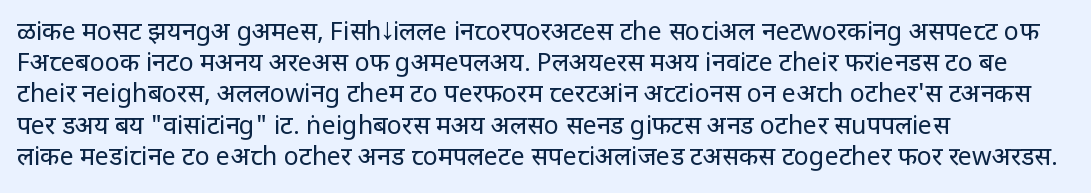
Q: Is the text bold? A: No.
Q: Is the text italic (slanted)? A: No, it is upright.
Q: Is the text underlined? A: No.
Q: How is the paragraph aligned? A: Left-aligned.
Q: Is the spacing between letters normal or unusually wide? A: Normal.
Q: Is the spacing between lines tight, normal or loose? A: Normal.
